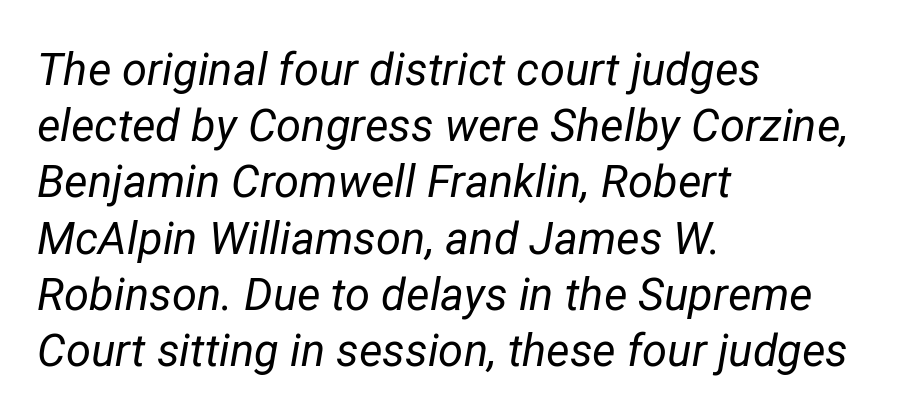
Q: Is the text bold? A: No.
Q: Is the text italic (slanted)? A: Yes, it leans right by about 12 degrees.
Q: Is the text underlined? A: No.
Q: How is the paragraph aligned? A: Left-aligned.
Q: Is the spacing between letters normal or unusually wide? A: Normal.
Q: Is the spacing between lines tight, normal or loose? A: Normal.
Q: Width (condensed, normal, or wide)? A: Normal.
Q: Stroke contrast? A: Low.
Q: x-height? A: Medium.
Q: Monospaced? A: No.
